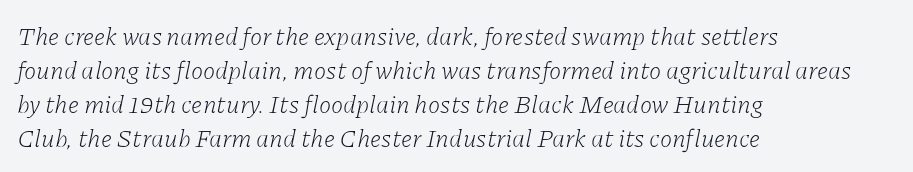
The image shows 25 px text type, italic (leaning right); set left-aligned, normal line spacing (1.36x), normal letter spacing, not underlined.
